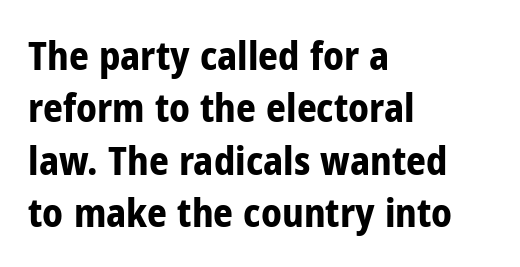
Q: Is the text bold? A: Yes.
Q: Is the text italic (slanted)? A: No, it is upright.
Q: Is the typeface a serif or a sans-serif typeface? A: Sans-serif.
Q: Is the text underlined? A: No.
Q: How is the paragraph aligned? A: Left-aligned.
Q: Is the spacing between letters normal or unusually wide? A: Normal.
Q: Is the spacing between lines tight, normal or loose? A: Normal.
Q: Width (condensed, normal, or wide)? A: Condensed.
Q: Stroke contrast? A: Low.
Q: x-height? A: Medium.
Q: Monospaced? A: No.
